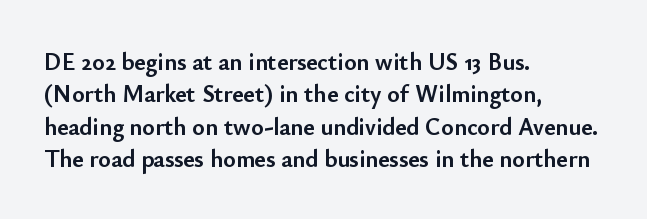
The image shows 24 px bold type, upright; set left-aligned, normal line spacing (1.35x), normal letter spacing, not underlined.
